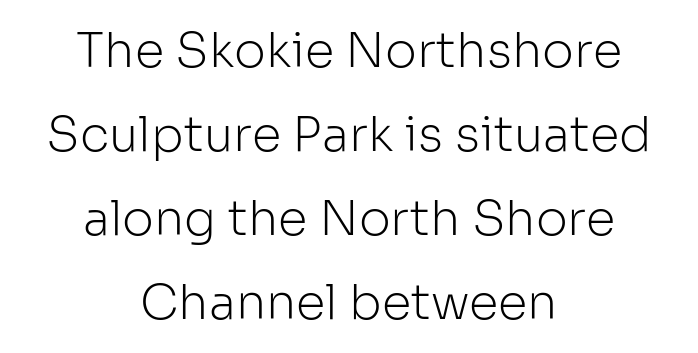
Q: Is the text bold? A: No.
Q: Is the text italic (slanted)? A: No, it is upright.
Q: Is the typeface a serif or a sans-serif typeface? A: Sans-serif.
Q: Is the text underlined? A: No.
Q: How is the paragraph aligned? A: Centered.
Q: Is the spacing between letters normal or unusually wide? A: Normal.
Q: Width (condensed, normal, or wide)? A: Normal.
Q: Stroke contrast? A: Low.
Q: x-height? A: Medium.
Q: Monospaced? A: No.
